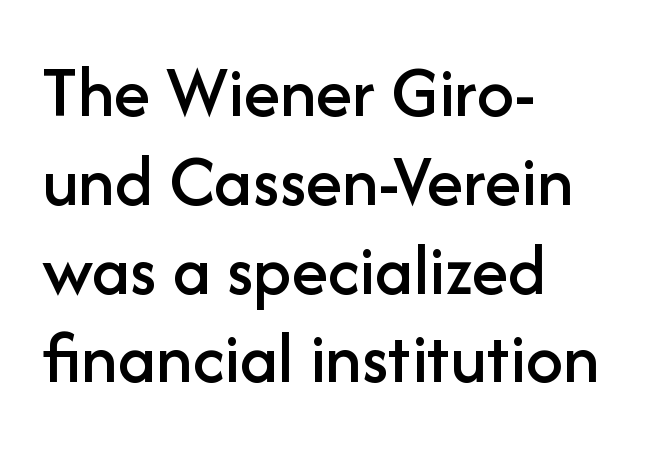
{"serif": "no", "italic": "no", "width": "normal", "stroke_contrast": "low", "x_height": "medium", "monospaced": "no", "underline": "no", "align": "left", "line_spacing_ratio": 1.2, "letter_spacing": "normal", "letter_spacing_em": 0.0, "glyph_px": 74}
